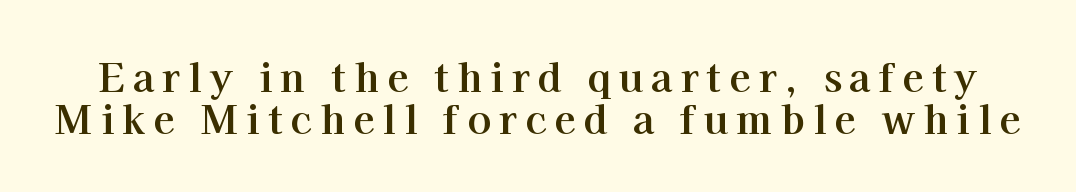
The image shows 39 px bold serif type, upright; set tight line spacing (1.07x), unusually wide letter spacing (+0.21 em), not underlined; high stroke contrast and a medium x-height.
